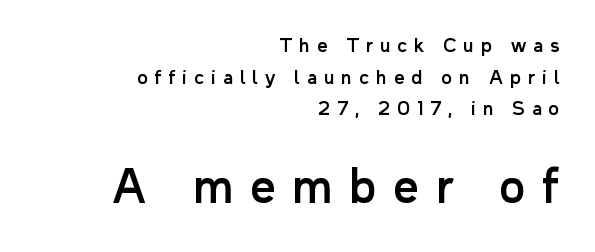
The line texture is sparse and dotted thanks to wide tracking. Type size steps up from the first block to the second. The glyphs are unaccompanied by any horizontal stroke below them. The rendering anchors every line to the right-hand side. Style check: upright.
